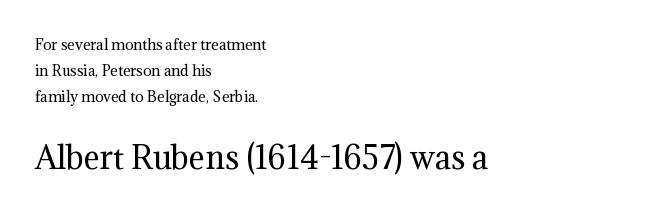
Q: Is the text bold? A: No.
Q: Is the text italic (slanted)? A: No, it is upright.
Q: Is the typeface a serif or a sans-serif typeface? A: Serif.
Q: Is the text underlined? A: No.
Q: How is the paragraph aligned? A: Left-aligned.
Q: Is the spacing between letters normal or unusually wide? A: Normal.
Q: Which block of text is set in a larger size, the first (top) or the second (bottom)? A: The second (bottom) one.
Q: Width (condensed, normal, or wide)? A: Normal.
Q: Stroke contrast? A: Medium.
Q: x-height? A: Medium.
Q: Monospaced? A: No.
